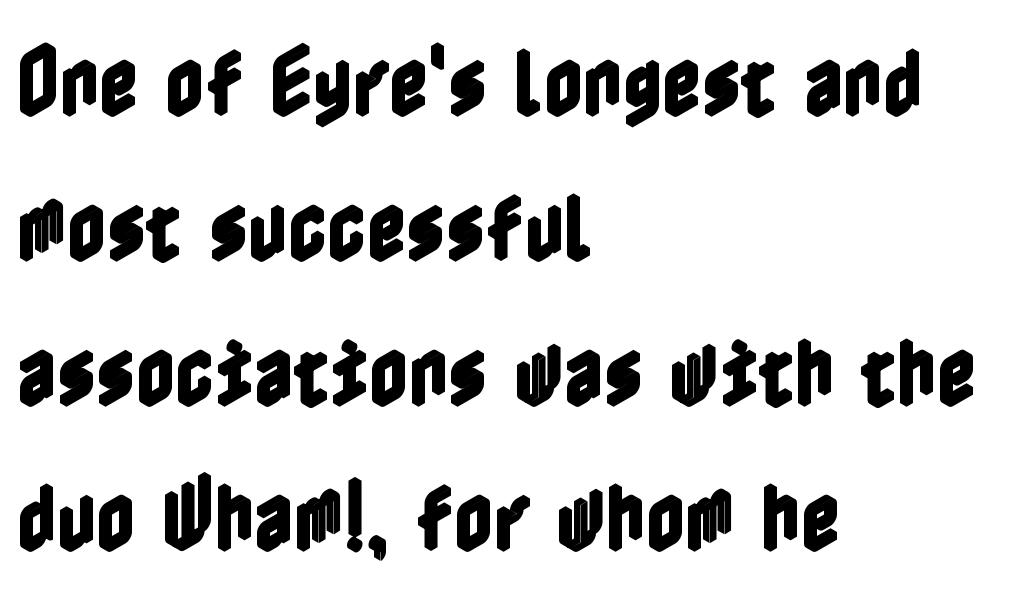
The image shows 76 px condensed type, upright; set left-aligned, loose line spacing (1.91x), normal letter spacing, not underlined; a medium x-height.
